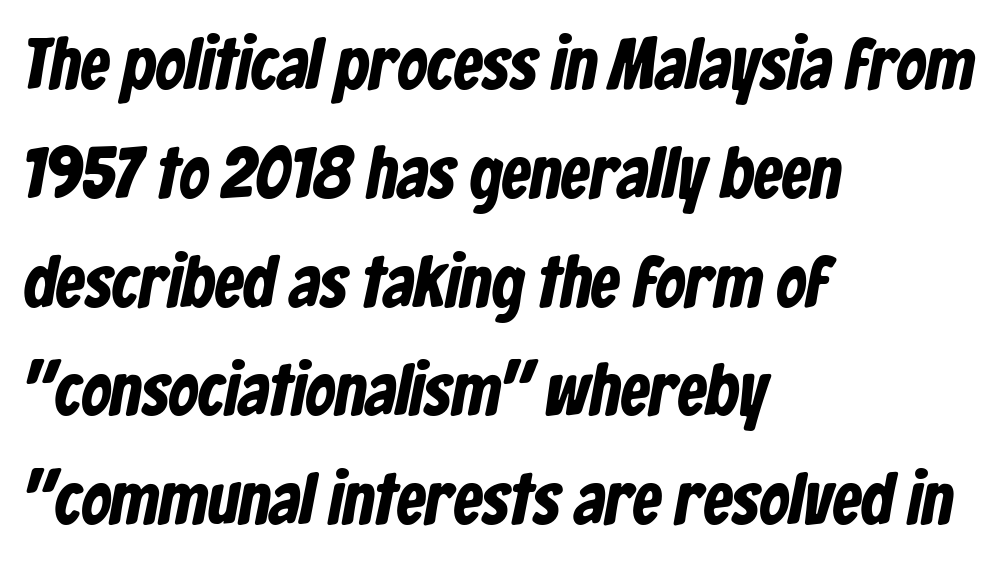
This sample has the flowing, uneven cadence of proportional lettering. These lines are composed in type without serifs. The lines in this sample share a left origin and differ only in where they stop. Each row of text sits above clean, open space.
